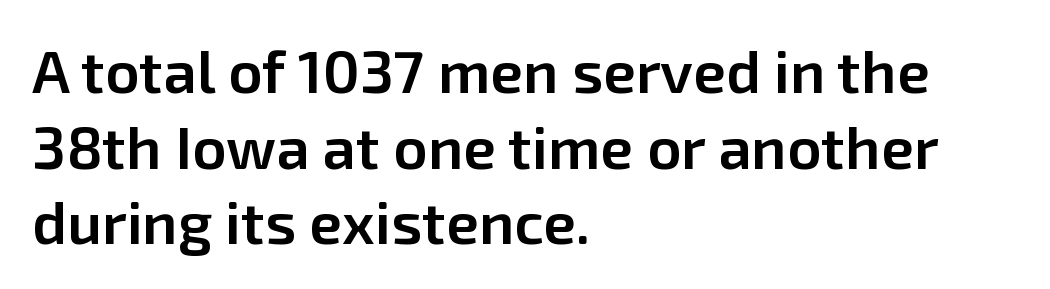
{"serif": "no", "italic": "no", "bold": "semi", "weight": "semibold", "width": "normal", "stroke_contrast": "low", "x_height": "medium", "monospaced": "no", "underline": "no", "align": "left", "line_spacing": "normal", "line_spacing_ratio": 1.26, "letter_spacing": "normal", "letter_spacing_em": 0.0, "glyph_px": 60}
